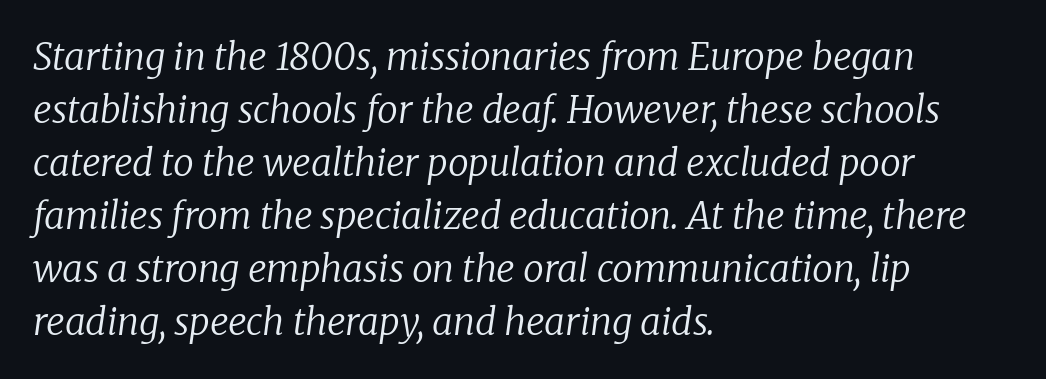
The image shows 37 px regular-weight serif type, italic (leaning right); set left-aligned, normal line spacing (1.43x), normal letter spacing, not underlined; low stroke contrast and a medium x-height.
